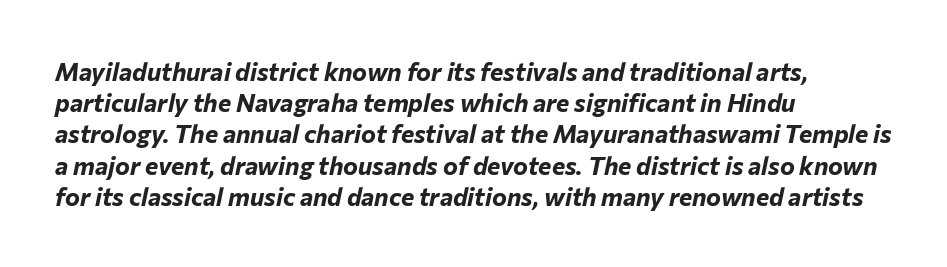
Q: Is the text bold? A: Yes.
Q: Is the text italic (slanted)? A: Yes, it leans right by about 12 degrees.
Q: Is the text underlined? A: No.
Q: How is the paragraph aligned? A: Left-aligned.
Q: Is the spacing between letters normal or unusually wide? A: Normal.
Q: Is the spacing between lines tight, normal or loose? A: Normal.
